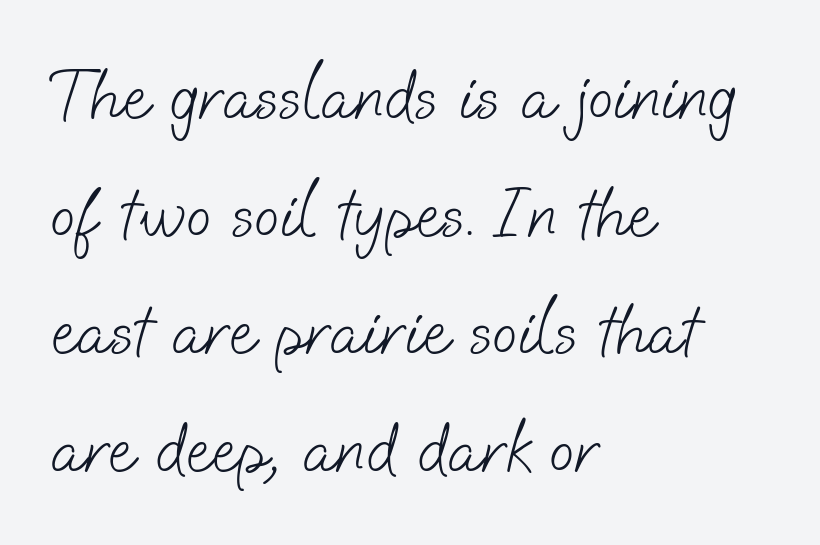
Q: Is the text bold? A: No.
Q: Is the typeface a serif or a sans-serif typeface? A: Sans-serif.
Q: Is the text underlined? A: No.
Q: How is the paragraph aligned? A: Left-aligned.
Q: Is the spacing between letters normal or unusually wide? A: Normal.
Q: Is the spacing between lines tight, normal or loose? A: Normal.
Q: Width (condensed, normal, or wide)? A: Normal.
Q: Stroke contrast? A: Low.
Q: x-height? A: Small.
Q: Monospaced? A: No.
